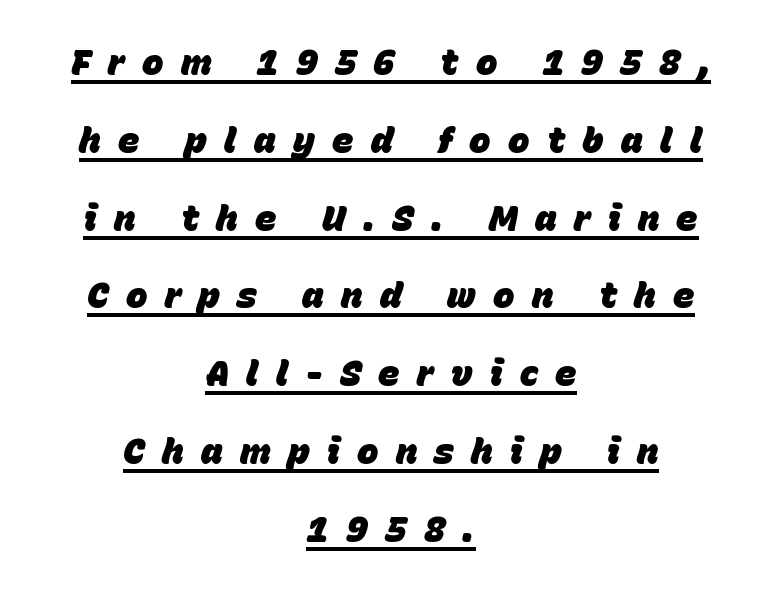
Q: Is the text bold? A: Yes.
Q: Is the text italic (slanted)? A: Yes, it leans right by about 15 degrees.
Q: Is the text underlined? A: Yes.
Q: How is the paragraph aligned? A: Centered.
Q: Is the spacing between letters normal or unusually wide? A: Unusually wide.
Q: Is the spacing between lines tight, normal or loose? A: Loose.
Q: Width (condensed, normal, or wide)? A: Normal.
Q: Stroke contrast? A: Low.
Q: x-height? A: Large.
Q: Monospaced? A: No.
